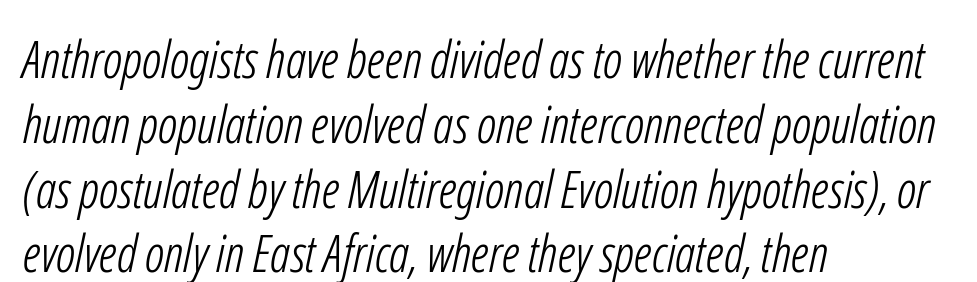
{"serif": "no", "bold": "no", "weight": "light", "width": "condensed", "stroke_contrast": "low", "x_height": "medium", "monospaced": "no", "underline": "no", "align": "left", "line_spacing": "normal", "line_spacing_ratio": 1.27, "letter_spacing": "normal", "letter_spacing_em": 0.0, "glyph_px": 51}
